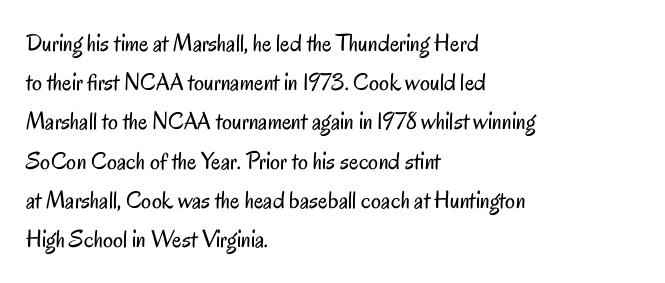
Is this a heavy cut? Hardly; it is regular or lighter. In CSS terms this would be text-align: left. Words appear dense and cohesive because spacing is normal. The gap between lines stays unmarked. Reading down the column, the eye jumps a familiar distance to each next line. This is roman type, the default non-slanted kind.
